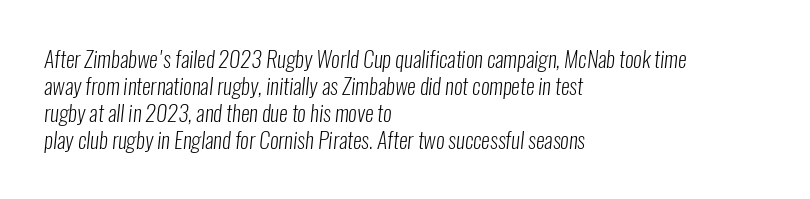
The image shows 22 px text type; set left-aligned, line spacing 1.22x, normal letter spacing, not underlined.
